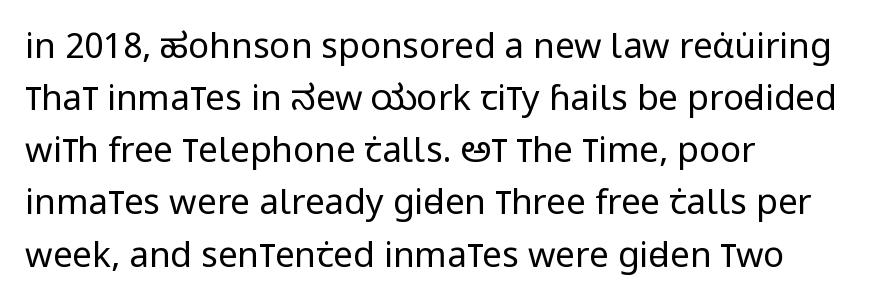
The image shows 35 px regular-weight, condensed sans-serif type, upright; set left-aligned, normal line spacing (1.49x), normal letter spacing, not underlined; low stroke contrast and a large x-height.
